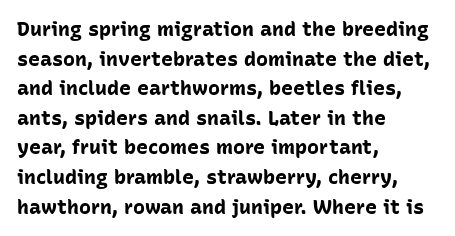
The rendering uses a bold face; every stroke is thick and dark. Compared with a centered layout, this one pins lines to the left instead. Underline: absent. In terms of letterspacing, this is plain default setting. Italic: no, the glyphs are upright roman. How would I describe the line gaps? Plain and ordinary.
